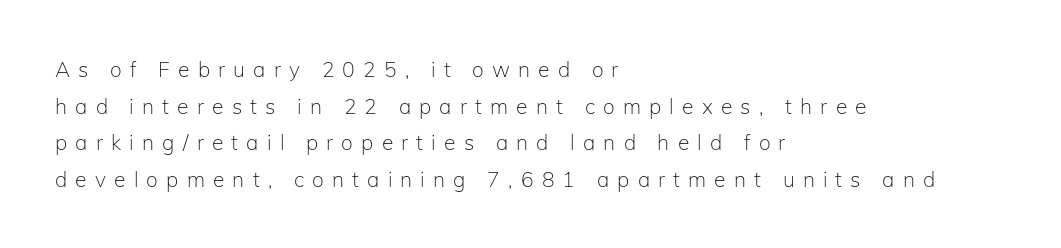
{"italic": "no", "bold": "no", "underline": "no", "align": "left", "line_spacing_ratio": 1.74, "letter_spacing": "wide", "letter_spacing_em": 0.39, "glyph_px": 21}
